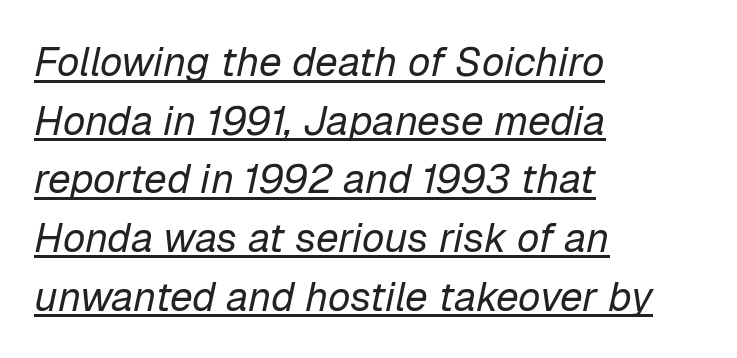
This is not heavy type; no bold has been used. Inter-character spacing is left at the font's built-in metrics. The passage shown is typed in a proportional face where columns would drift. Summary of vertical rhythm: regular, with standard interline spacing. Which margin do the lines hug? The left one — the right edge is uneven.
